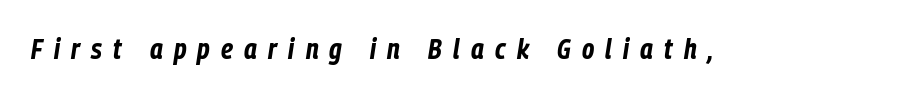
{"italic": "yes", "lean": "right", "slant_degrees": 9, "bold": "yes", "weight": "bold", "width": "condensed", "stroke_contrast": "low", "x_height": "medium", "monospaced": "no", "underline": "no", "letter_spacing": "wide", "letter_spacing_em": 0.4, "glyph_px": 28}
